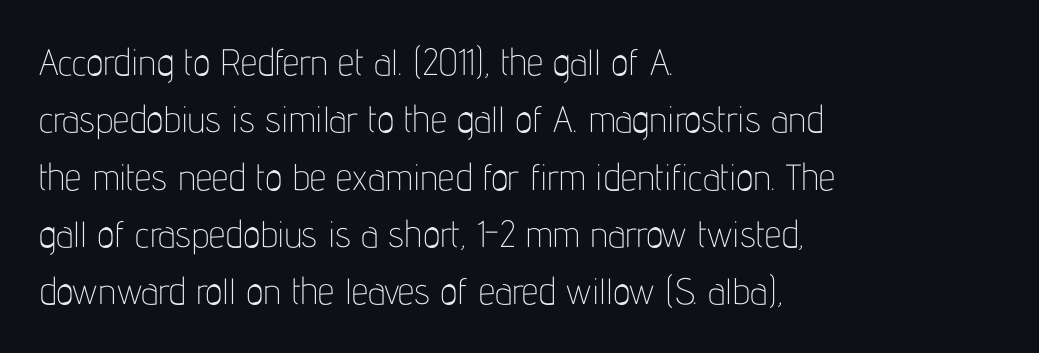
{"serif": "no", "italic": "no", "bold": "no", "weight": "thin", "width": "condensed", "stroke_contrast": "low", "x_height": "medium", "monospaced": "no", "underline": "no", "align": "left", "line_spacing": "normal", "line_spacing_ratio": 1.55, "letter_spacing": "normal", "letter_spacing_em": 0.0, "glyph_px": 37}
